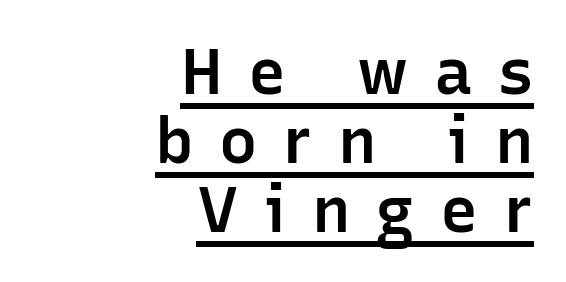
A typographer would call this underscored text. Tall strokes in this sample are plumb rather than angled. Visually the block forms a straight wall on the right and a jagged coastline on the left. Proportional: the letters do not fall into vertical columns. The passage shown is typeset with a sans-serif family.
